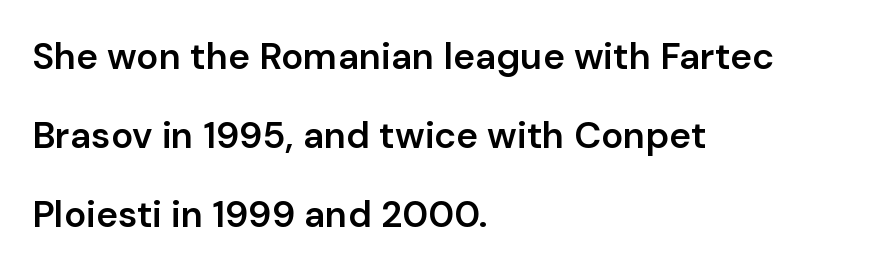
Q: Is the text bold? A: Semi-bold.
Q: Is the text italic (slanted)? A: No, it is upright.
Q: Is the typeface a serif or a sans-serif typeface? A: Sans-serif.
Q: Is the text underlined? A: No.
Q: How is the paragraph aligned? A: Left-aligned.
Q: Is the spacing between letters normal or unusually wide? A: Normal.
Q: Is the spacing between lines tight, normal or loose? A: Loose.
Q: Width (condensed, normal, or wide)? A: Normal.
Q: Stroke contrast? A: Low.
Q: x-height? A: Medium.
Q: Monospaced? A: No.
